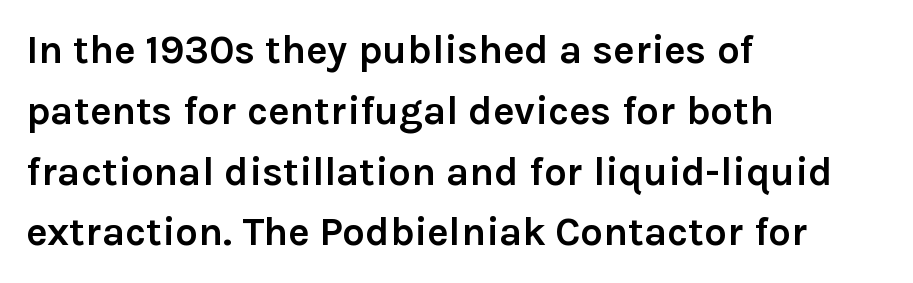
Alignment: flush left. The lettering holds an erect, upright posture throughout. The vertical gap from one line to the next is medium. The letterforms sit shoulder to shoulder at normal distance. Check under the words: just untouched page. Think of a printed novel: that variable character pitch is what you see here.
